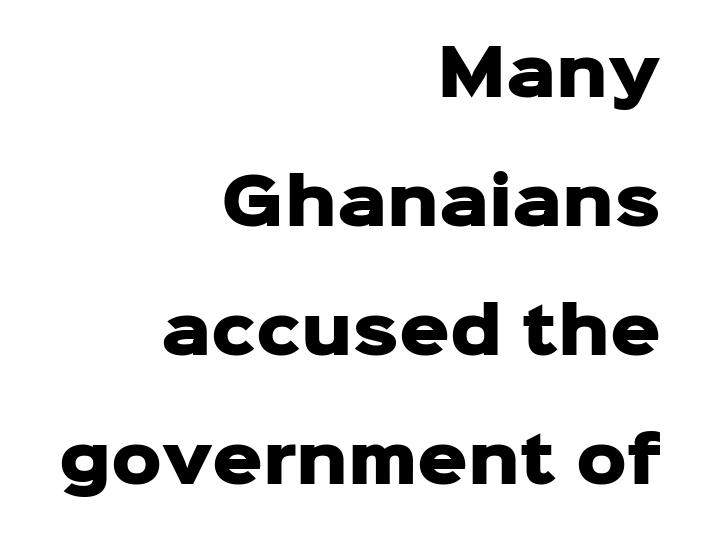
The typesetting leans heavy: a genuine bold. The letters stand upright; this is a roman face. The passage shown is typed in a proportional face where columns would drift. Short and long lines alike share a common ending point at right. Vertically, the passage feels expansive, rows floating well apart. The gaps between neighbouring characters are ordinary and unremarkable.
